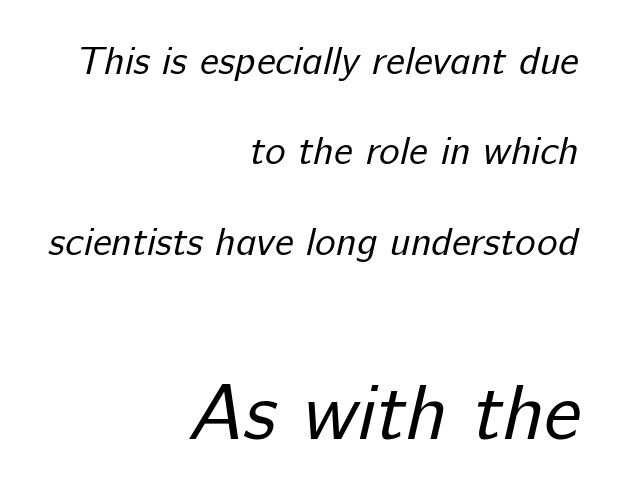
{"serif": "no", "bold": "no", "weight": "regular", "width": "normal", "stroke_contrast": "low", "x_height": "medium", "monospaced": "no", "underline": "no", "align": "right", "line_spacing": "loose", "line_spacing_ratio": 2.32, "letter_spacing": "normal", "letter_spacing_em": 0.0, "larger_block": "second", "size_ratio": 2.0, "glyph_px": 78}
